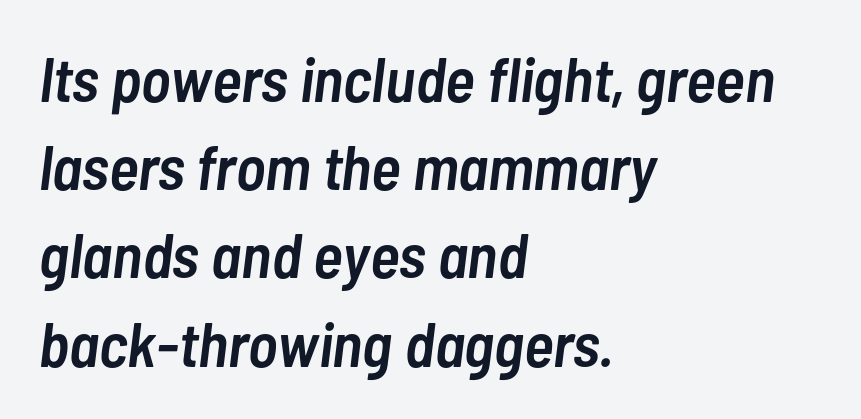
How would I describe the line gaps? Plain and ordinary. These lines keep a tight, regular rhythm from letter to letter. Descenders hang freely into open space. You can tell it's italic because the verticals aren't actually vertical.
